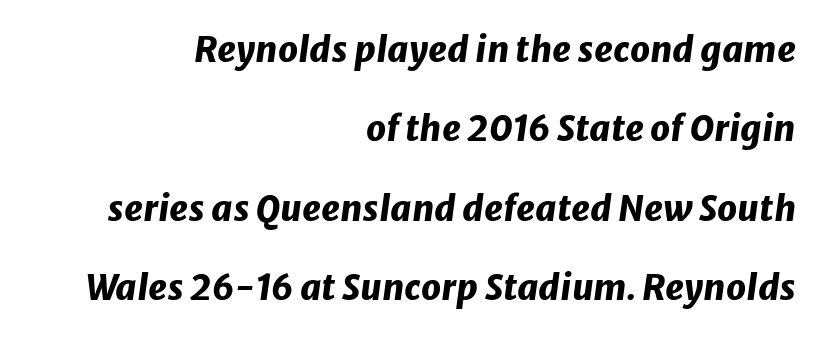
Q: Is the text bold? A: Yes.
Q: Is the text italic (slanted)? A: Yes, it leans right by about 8 degrees.
Q: Is the text underlined? A: No.
Q: How is the paragraph aligned? A: Right-aligned.
Q: Is the spacing between letters normal or unusually wide? A: Normal.
Q: Is the spacing between lines tight, normal or loose? A: Loose.
Q: Width (condensed, normal, or wide)? A: Normal.
Q: Stroke contrast? A: Low.
Q: x-height? A: Medium.
Q: Monospaced? A: No.
